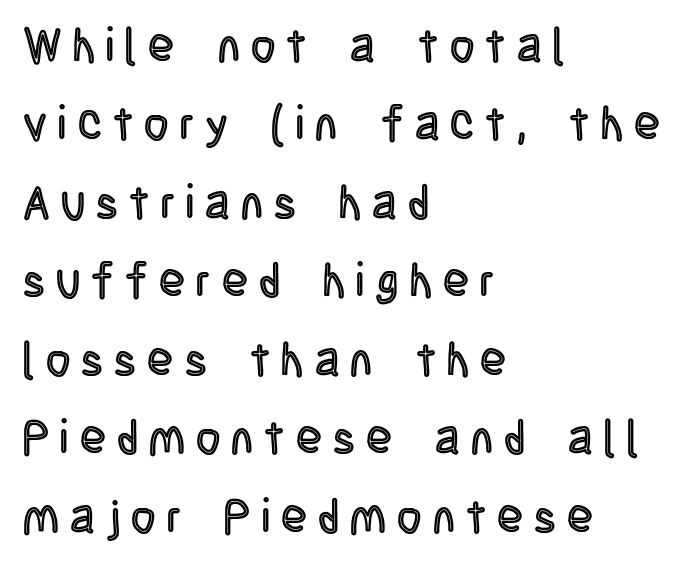
Q: Is the text italic (slanted)? A: No, it is upright.
Q: Is the text underlined? A: No.
Q: How is the paragraph aligned? A: Left-aligned.
Q: Is the spacing between letters normal or unusually wide? A: Unusually wide.
Q: Is the spacing between lines tight, normal or loose? A: Normal.
Q: Width (condensed, normal, or wide)? A: Condensed.
Q: x-height? A: Large.
Q: Monospaced? A: No.
